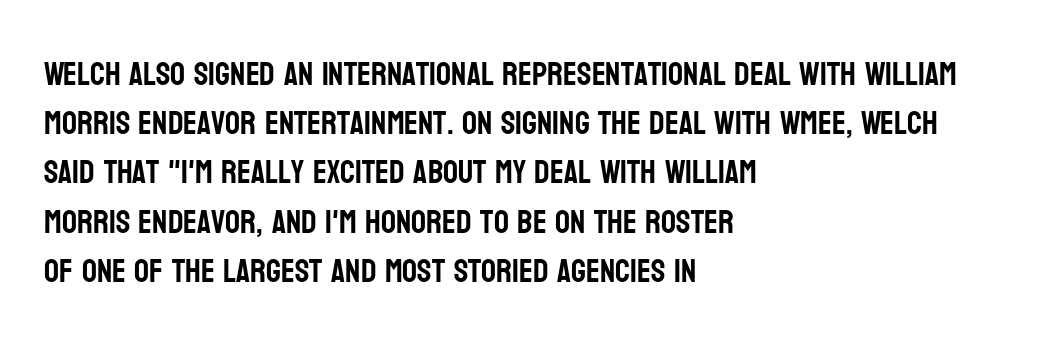
{"serif": "no", "italic": "no", "width": "condensed", "stroke_contrast": "low", "x_height": "large", "monospaced": "no", "underline": "no", "align": "left", "line_spacing": "normal", "line_spacing_ratio": 1.49, "letter_spacing": "normal", "letter_spacing_em": 0.0, "glyph_px": 33}
